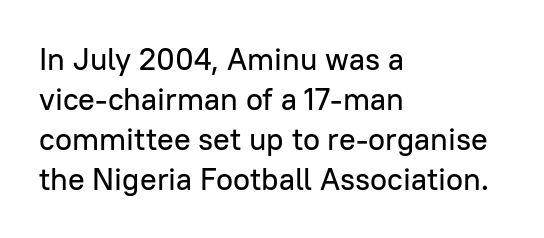
{"serif": "no", "italic": "no", "width": "normal", "stroke_contrast": "low", "x_height": "medium", "monospaced": "no", "underline": "no", "align": "left", "line_spacing": "normal", "line_spacing_ratio": 1.29, "letter_spacing": "normal", "letter_spacing_em": 0.0, "glyph_px": 31}
